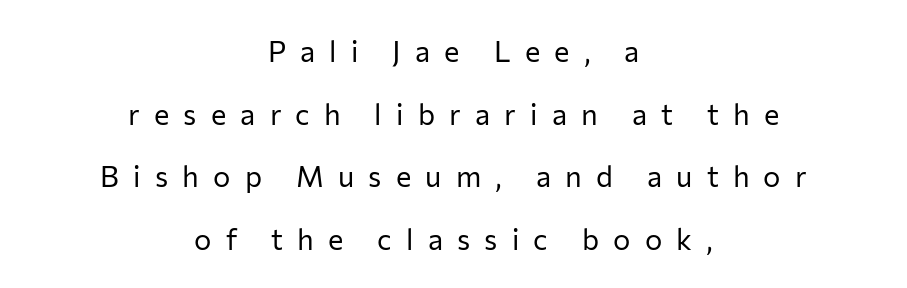
{"serif": "no", "italic": "no", "bold": "no", "weight": "regular", "width": "normal", "stroke_contrast": "low", "x_height": "medium", "monospaced": "no", "underline": "no", "align": "center", "line_spacing": "loose", "line_spacing_ratio": 2.16, "letter_spacing": "wide", "letter_spacing_em": 0.49, "glyph_px": 29}
